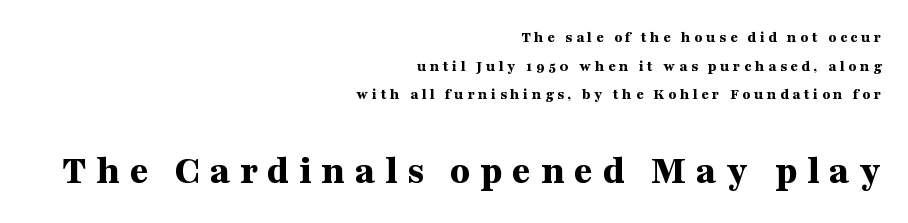
Type size steps up from the first block to the second. The specimen omits any rule beneath the text block's lines. Note: serifs present on the glyphs. This is the regular roman posture of the typeface. Here the designer chose a conventional face with non-uniform glyph widths. Chunky letters — that's bold for sure.
